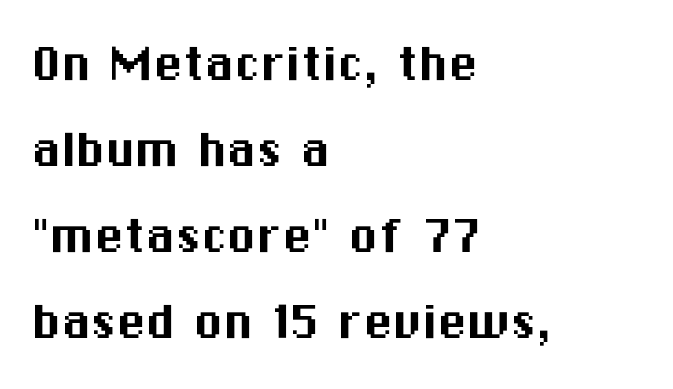
Whoever set this chose a conventional vertical rhythm. The zone under the glyphs is completely vacant. Here the designer chose a conventional face with non-uniform glyph widths. Ascenders rise straight up at ninety degrees.
